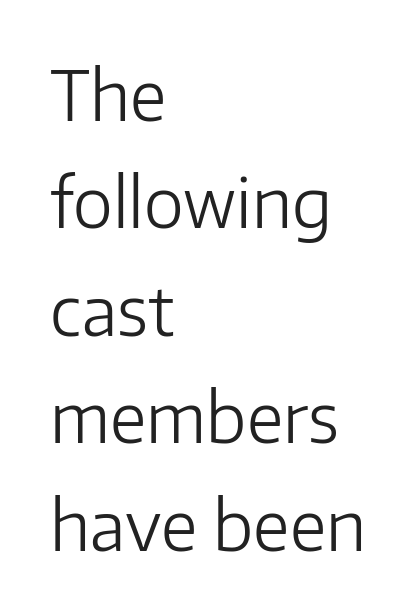
Q: Is the text bold? A: No.
Q: Is the text italic (slanted)? A: No, it is upright.
Q: Is the typeface a serif or a sans-serif typeface? A: Sans-serif.
Q: Is the text underlined? A: No.
Q: How is the paragraph aligned? A: Left-aligned.
Q: Is the spacing between letters normal or unusually wide? A: Normal.
Q: Is the spacing between lines tight, normal or loose? A: Normal.
Q: Width (condensed, normal, or wide)? A: Normal.
Q: Stroke contrast? A: Low.
Q: x-height? A: Medium.
Q: Monospaced? A: No.
